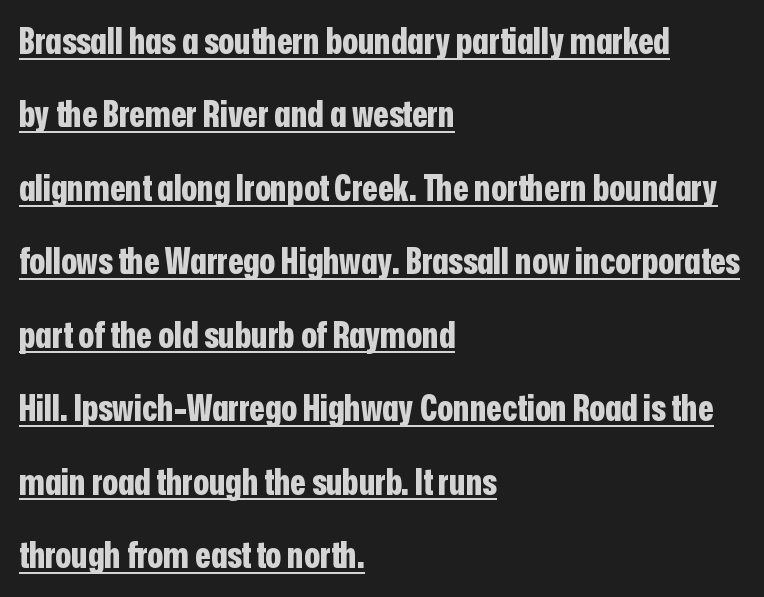
If you drew a ruler down the left edge, every line would touch it. This is heavy type, rendered in bold. Does the lettering tilt? It doesn't — this is upright. The words here are underlined.
